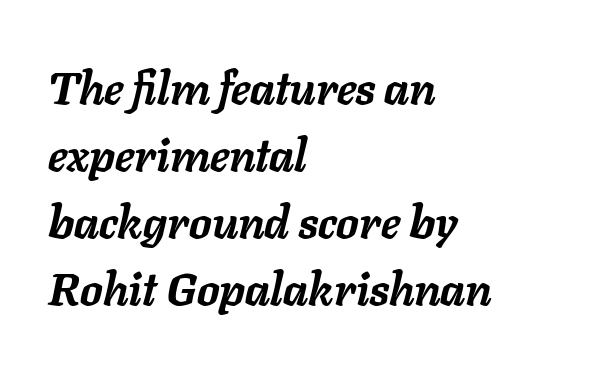
The image shows 45 px semibold type, italic (leaning right); set left-aligned, normal line spacing (1.49x), normal letter spacing, not underlined; low stroke contrast and a medium x-height.
